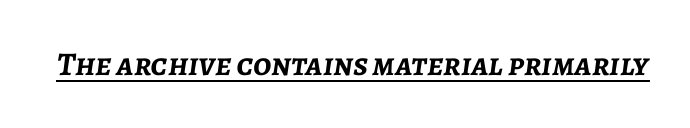
Weight: bold. The face used here has a pronounced slope to its letters. The lettering is marked with a stroke running underneath it. These lines are rendered in a variable-pitch font. Spacing between characters is what you'd get straight out of the box.
